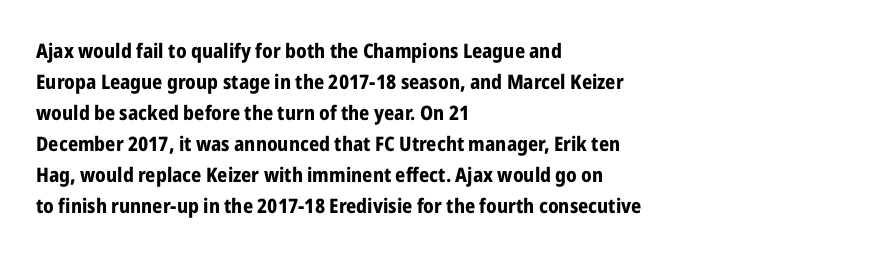
This is heavy type, rendered in bold. No extra tracking has been applied to these lines. The lines in this sample share a left origin and differ only in where they stop. A typesetter would call this leading conventional body-copy spacing. The typography opts for an upright posture over an oblique one. No word sits above an underline.
